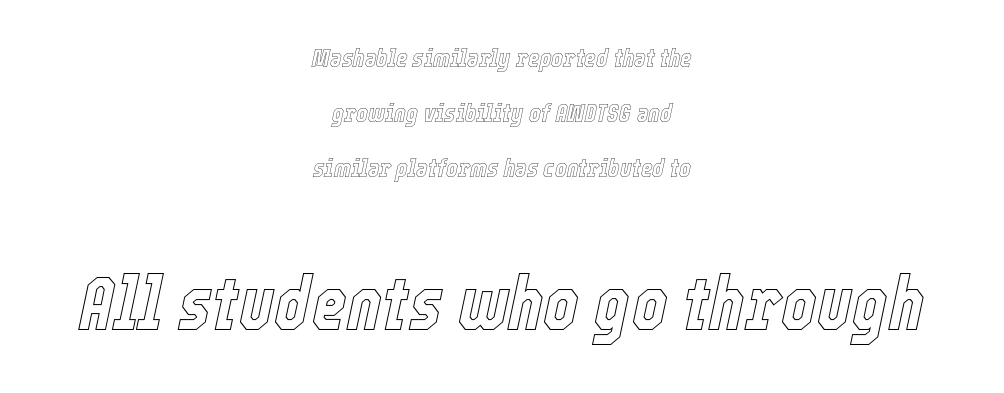
The image shows 75 px condensed type, italic (leaning right); set centered, loose line spacing (2.2x), normal letter spacing, not underlined; the second (bottom) block is 3.0x larger; a medium x-height.
